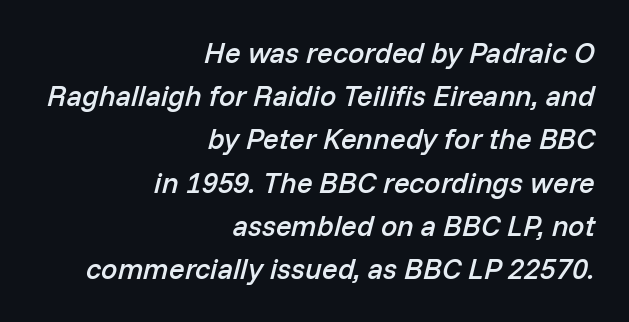
{"italic": "yes", "lean": "right", "slant_degrees": 14, "bold": "semi", "weight": "semibold", "width": "normal", "stroke_contrast": "low", "x_height": "medium", "monospaced": "no", "underline": "no", "align": "right", "line_spacing": "normal", "line_spacing_ratio": 1.49, "letter_spacing": "normal", "letter_spacing_em": 0.0, "glyph_px": 29}
